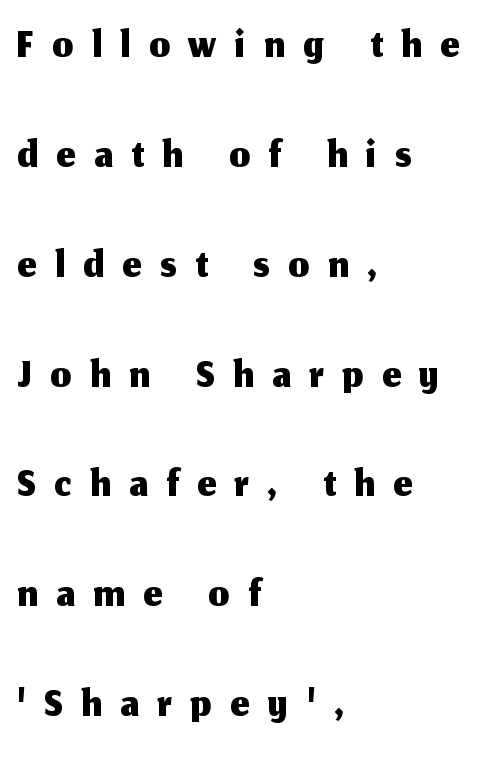
{"serif": "no", "italic": "no", "width": "normal", "stroke_contrast": "medium", "x_height": "medium", "monospaced": "no", "underline": "no", "align": "left", "line_spacing": "normal", "line_spacing_ratio": 1.69, "letter_spacing": "wide", "letter_spacing_em": 0.29, "glyph_px": 65}
